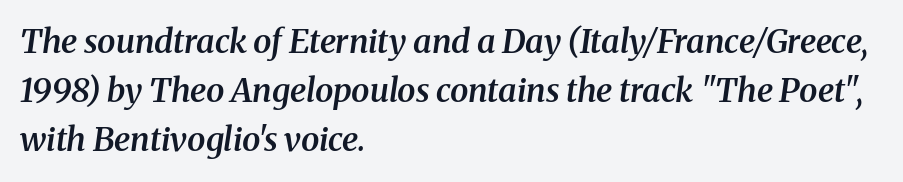
Q: Is the text bold? A: Semi-bold.
Q: Is the text italic (slanted)? A: Yes, it leans right by about 8 degrees.
Q: Is the typeface a serif or a sans-serif typeface? A: Serif.
Q: Is the text underlined? A: No.
Q: How is the paragraph aligned? A: Left-aligned.
Q: Is the spacing between letters normal or unusually wide? A: Normal.
Q: Is the spacing between lines tight, normal or loose? A: Normal.
Q: Width (condensed, normal, or wide)? A: Normal.
Q: Stroke contrast? A: Medium.
Q: x-height? A: Medium.
Q: Monospaced? A: No.
